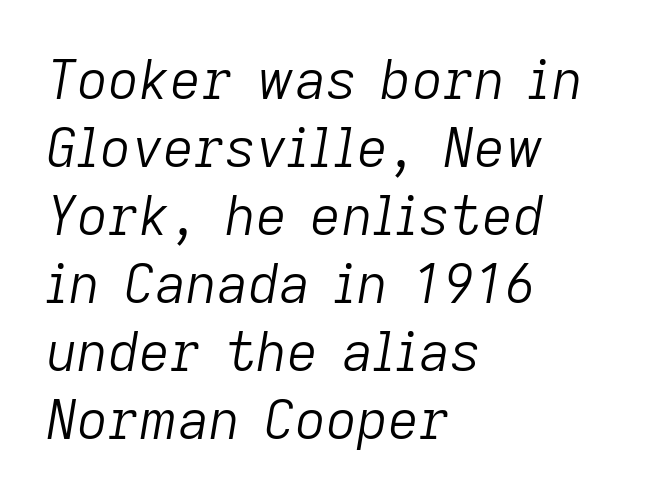
These lines are rendered in a variable-pitch font. Italic? Definitely — the glyphs are oblique. On a weight scale, this lands at 450 or below. A bare baseline throughout the passage.
